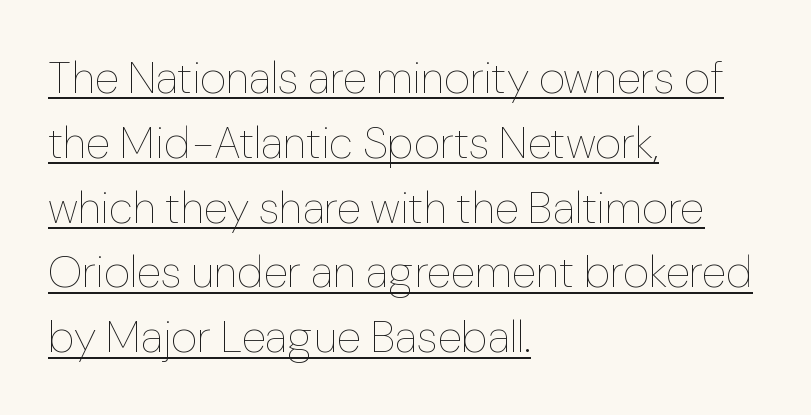
The image shows 45 px thin type, upright; set left-aligned, normal line spacing (1.44x), normal letter spacing, underlined; low stroke contrast and a medium x-height.
